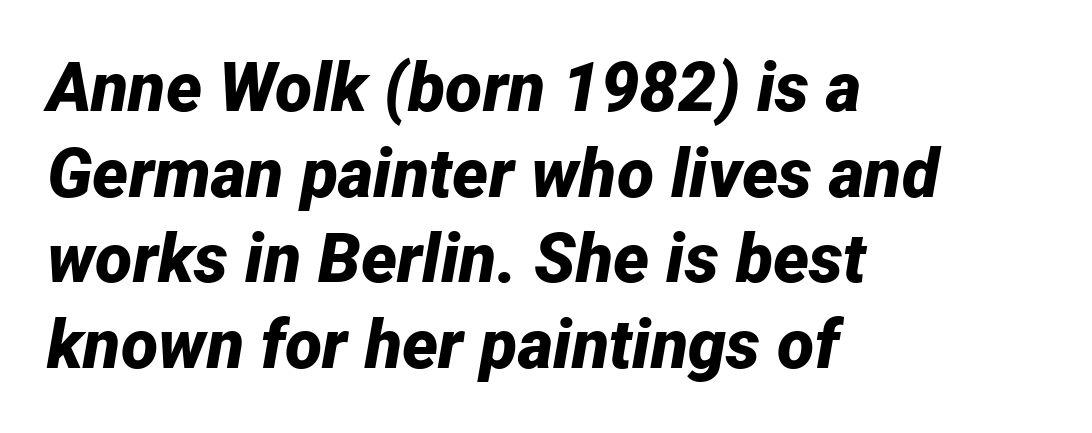
Q: Is the text bold? A: Yes.
Q: Is the text italic (slanted)? A: Yes, it leans right by about 12 degrees.
Q: Is the text underlined? A: No.
Q: How is the paragraph aligned? A: Left-aligned.
Q: Is the spacing between letters normal or unusually wide? A: Normal.
Q: Is the spacing between lines tight, normal or loose? A: Normal.
Q: Width (condensed, normal, or wide)? A: Normal.
Q: Stroke contrast? A: Low.
Q: x-height? A: Medium.
Q: Monospaced? A: No.
